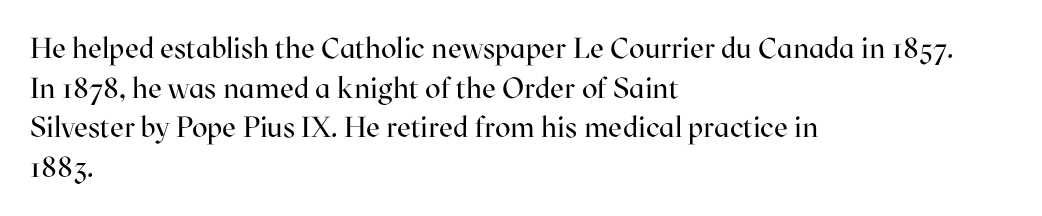
Q: Is the text bold? A: No.
Q: Is the text italic (slanted)? A: No, it is upright.
Q: Is the typeface a serif or a sans-serif typeface? A: Serif.
Q: Is the text underlined? A: No.
Q: How is the paragraph aligned? A: Left-aligned.
Q: Is the spacing between letters normal or unusually wide? A: Normal.
Q: Is the spacing between lines tight, normal or loose? A: Normal.
Q: Width (condensed, normal, or wide)? A: Normal.
Q: Stroke contrast? A: High.
Q: x-height? A: Medium.
Q: Monospaced? A: No.
